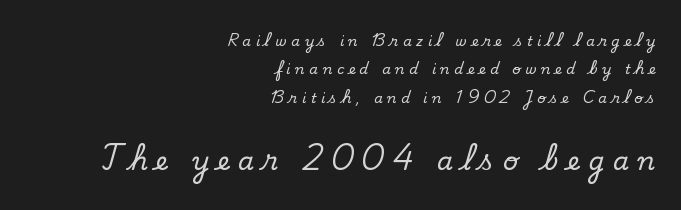
The image shows 26 px text type; set right-aligned, loose line spacing (2.02x), unusually wide letter spacing (+0.33 em), not underlined; the second (bottom) block is 1.86x larger.
